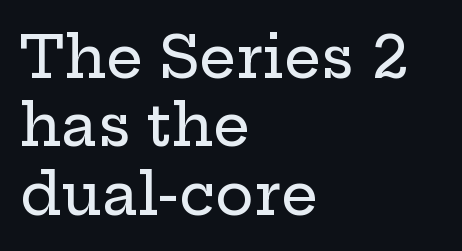
{"serif": "yes", "italic": "no", "width": "wide", "stroke_contrast": "low", "x_height": "medium", "monospaced": "no", "underline": "no", "align": "left", "line_spacing_ratio": 1.18, "letter_spacing": "normal", "letter_spacing_em": 0.0, "glyph_px": 58}
